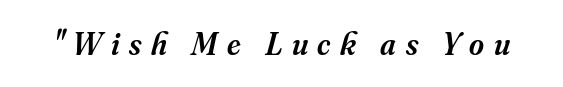
Does extra space separate the letters? Yes, quite a lot of it. Decoration check: the copy has no underline. Looks like regular typesetting: each glyph gets only the width it needs. Slightly chunky letters — semibold, I'd say, not full bold. I'd call this a serif setting — the letters wear small feet.
